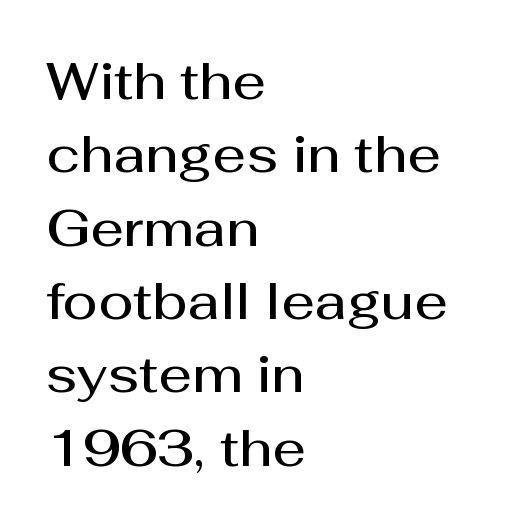
The image shows 52 px semibold sans-serif type, upright; set left-aligned, normal line spacing (1.41x), normal letter spacing, not underlined; medium stroke contrast and a medium x-height.
